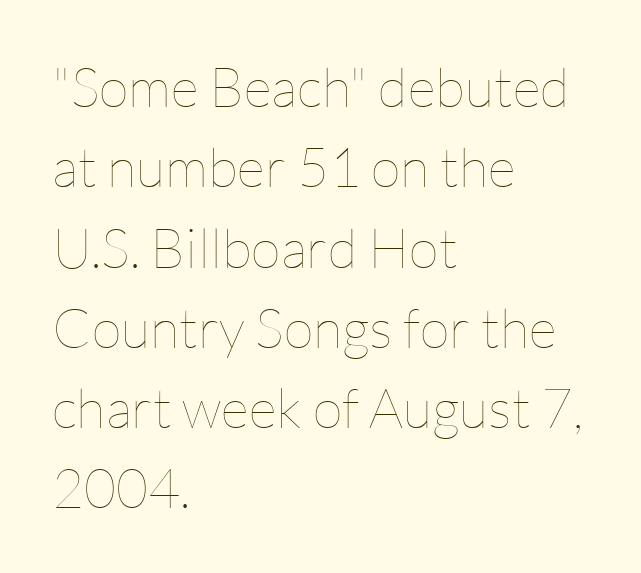
The image shows 55 px thin type, upright; set left-aligned, normal line spacing (1.46x), normal letter spacing, not underlined; low stroke contrast and a medium x-height.
